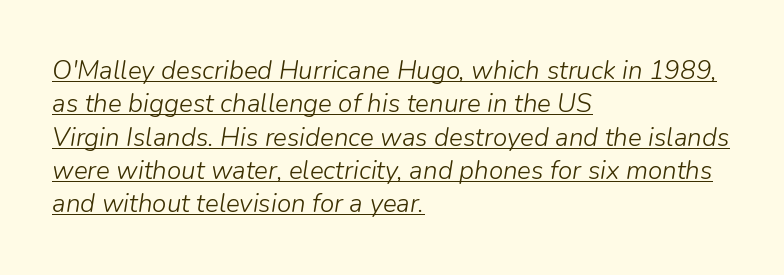
Tall strokes in this sample are angled rather than plumb. One glance says typical: line gaps are just what's usual. The face used here is rendered with its standard letterfit. The strokes are not fattened; the text isn't bold.
